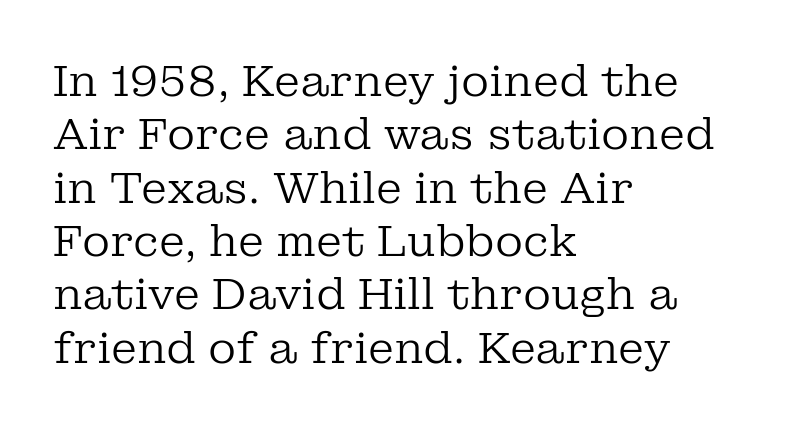
The image shows 43 px regular-weight serif type, upright; set left-aligned, line spacing 1.24x, normal letter spacing, not underlined; low stroke contrast and a medium x-height.
